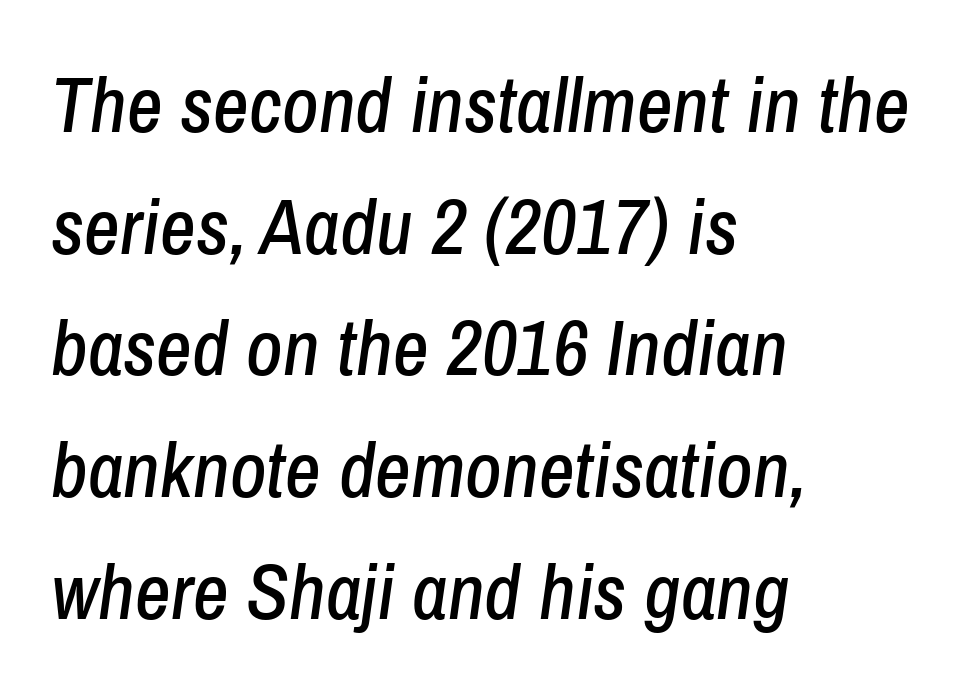
The image shows 78 px condensed type, italic (leaning right); set left-aligned, normal line spacing (1.56x), normal letter spacing, not underlined; low stroke contrast and a medium x-height.
